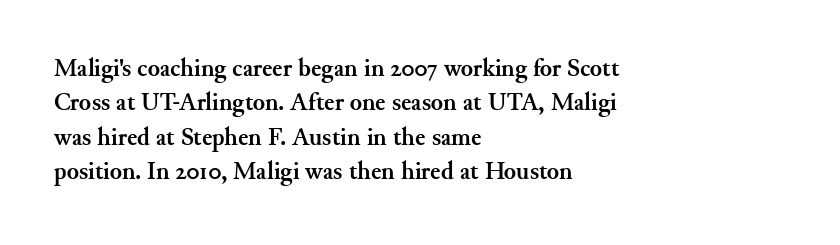
The image shows 25 px bold type, upright; set left-aligned, normal line spacing (1.38x), normal letter spacing, not underlined.
